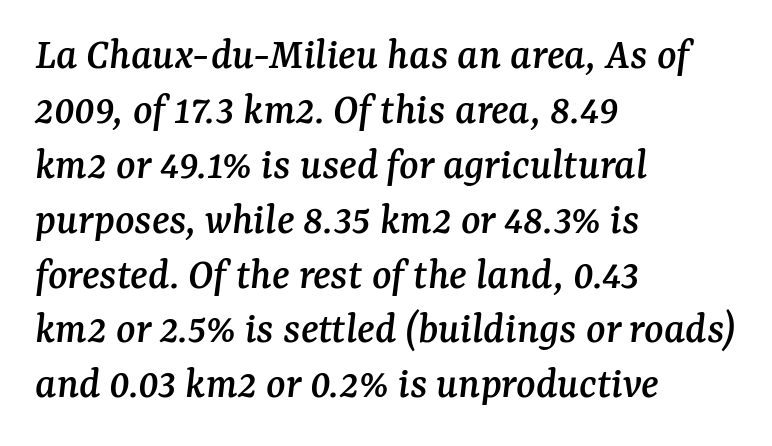
Line starts are locked; line ends wander. The glyphs are unaccompanied by any horizontal stroke below them. Would a proofreader flag this as italicized? Yes. Honestly, the letter spacing is just normal — you wouldn't notice it. You could not count columns in this text — the font is proportionally spaced. Each letter's strokes conclude with small projecting serifs.
